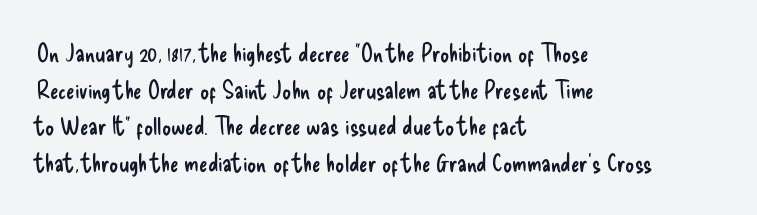
{"italic": "no", "bold": "no", "underline": "no", "align": "left", "line_spacing": "normal", "line_spacing_ratio": 1.47, "letter_spacing": "normal", "letter_spacing_em": 0.0, "glyph_px": 25}
